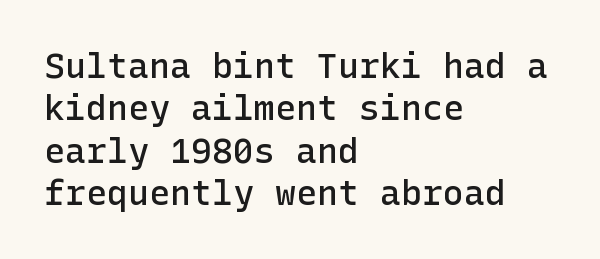
Q: Is the text bold? A: Semi-bold.
Q: Is the text italic (slanted)? A: No, it is upright.
Q: Is the typeface a serif or a sans-serif typeface? A: Sans-serif.
Q: Is the text underlined? A: No.
Q: How is the paragraph aligned? A: Left-aligned.
Q: Is the spacing between letters normal or unusually wide? A: Normal.
Q: Width (condensed, normal, or wide)? A: Normal.
Q: Stroke contrast? A: Low.
Q: x-height? A: Medium.
